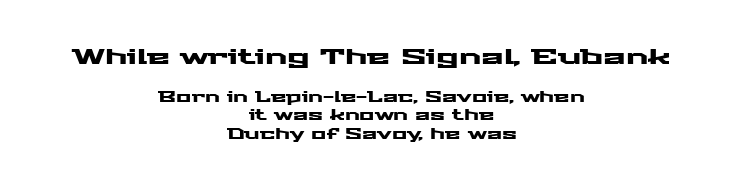
Q: Is the text italic (slanted)? A: No, it is upright.
Q: Is the text underlined? A: No.
Q: How is the paragraph aligned? A: Centered.
Q: Is the spacing between letters normal or unusually wide? A: Normal.
Q: Is the spacing between lines tight, normal or loose? A: Normal.
Q: Which block of text is set in a larger size, the first (top) or the second (bottom)? A: The first (top) one.
